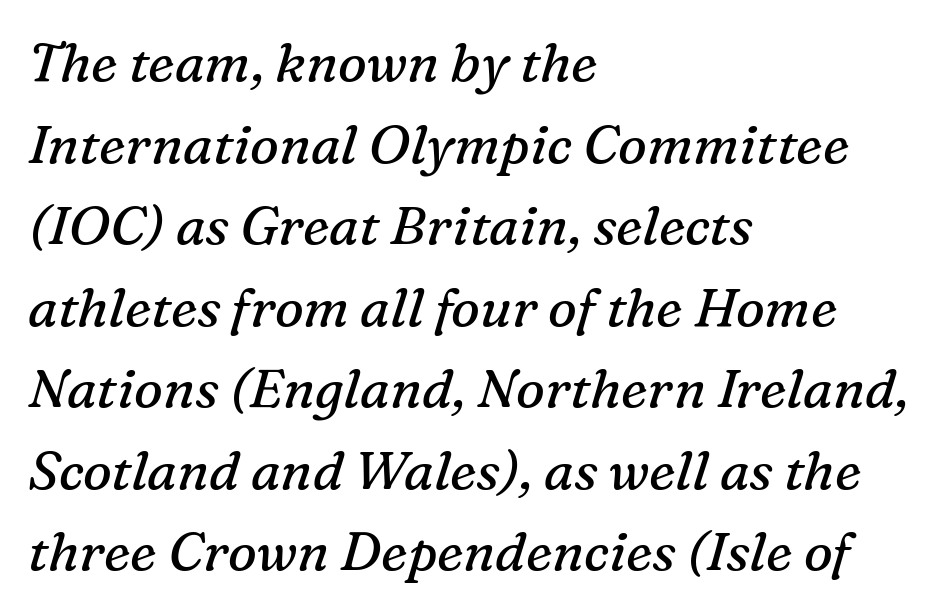
{"serif": "yes", "italic": "yes", "lean": "right", "slant_degrees": 16, "bold": "no", "weight": "regular", "width": "normal", "stroke_contrast": "medium", "x_height": "medium", "monospaced": "no", "underline": "no", "align": "left", "line_spacing": "normal", "line_spacing_ratio": 1.51, "letter_spacing": "normal", "letter_spacing_em": 0.0, "glyph_px": 54}
